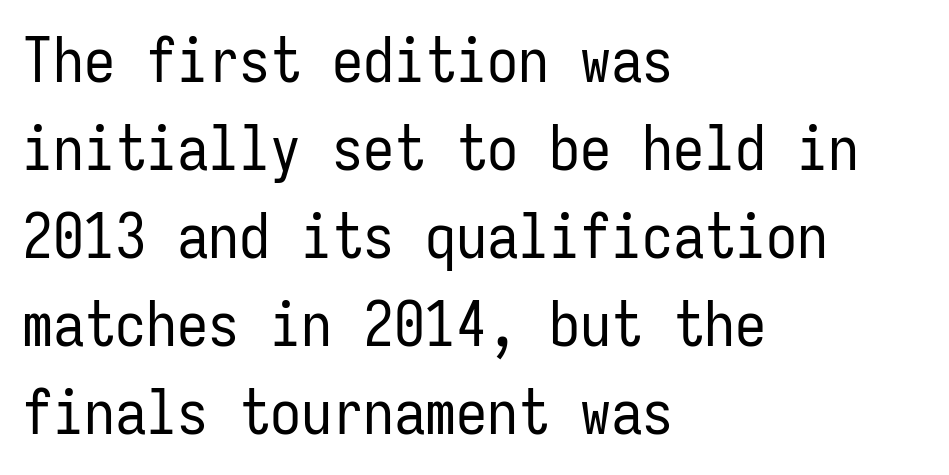
The image shows 62 px regular-weight, condensed sans-serif type, upright, monospaced; set left-aligned, normal line spacing (1.42x), normal letter spacing, not underlined; low stroke contrast and a medium x-height.
